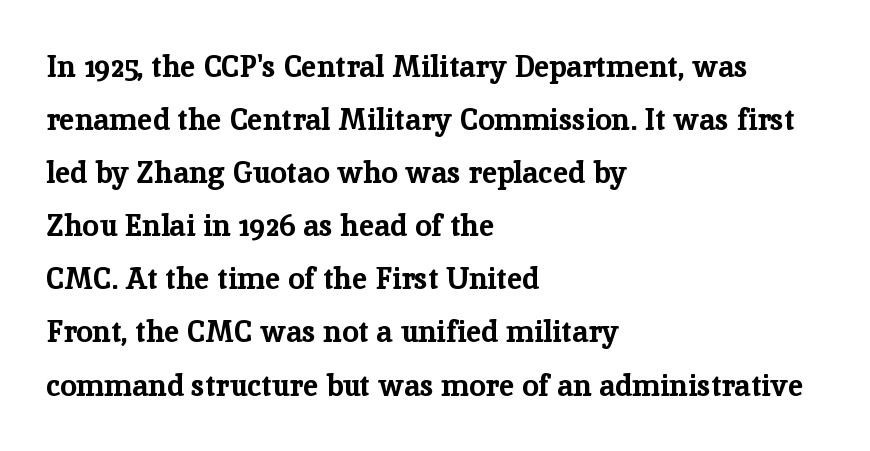
{"serif": "yes", "italic": "no", "bold": "yes", "weight": "bold", "width": "normal", "stroke_contrast": "low", "x_height": "medium", "monospaced": "no", "underline": "no", "align": "left", "line_spacing_ratio": 1.77, "letter_spacing": "normal", "letter_spacing_em": 0.0, "glyph_px": 30}
